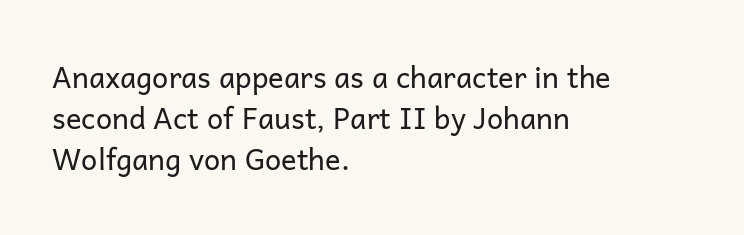
{"serif": "no", "italic": "no", "bold": "no", "weight": "regular", "width": "normal", "stroke_contrast": "low", "x_height": "medium", "monospaced": "no", "underline": "no", "align": "left", "line_spacing": "normal", "line_spacing_ratio": 1.42, "letter_spacing": "normal", "letter_spacing_em": 0.0, "glyph_px": 29}
